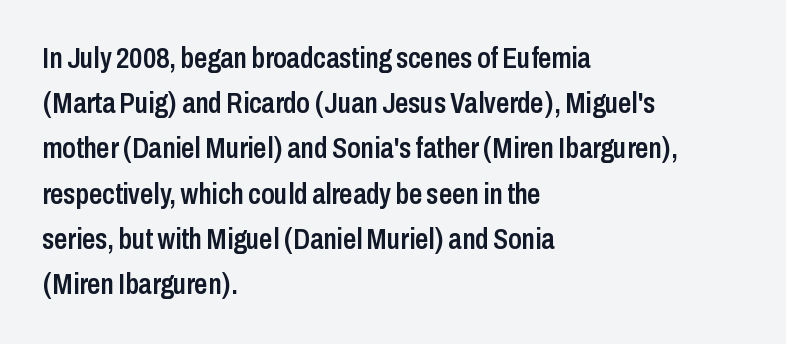
{"serif": "no", "italic": "no", "bold": "semi", "weight": "semibold", "width": "condensed", "stroke_contrast": "low", "x_height": "medium", "monospaced": "no", "underline": "no", "align": "left", "line_spacing": "normal", "line_spacing_ratio": 1.56, "letter_spacing": "normal", "letter_spacing_em": 0.0, "glyph_px": 29}
